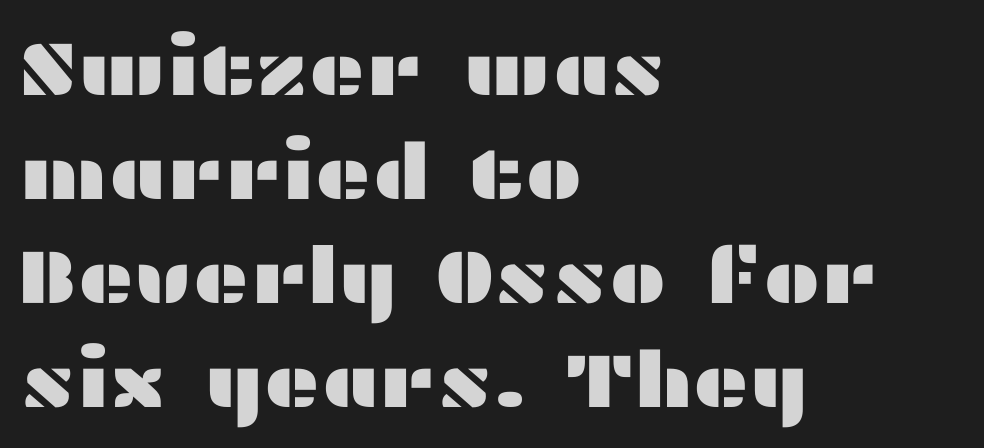
Q: Is the text italic (slanted)? A: No, it is upright.
Q: Is the typeface a serif or a sans-serif typeface? A: Sans-serif.
Q: Is the text underlined? A: No.
Q: How is the paragraph aligned? A: Left-aligned.
Q: Is the spacing between letters normal or unusually wide? A: Normal.
Q: Is the spacing between lines tight, normal or loose? A: Normal.
Q: Width (condensed, normal, or wide)? A: Wide.
Q: Stroke contrast? A: Medium.
Q: x-height? A: Medium.
Q: Monospaced? A: No.
